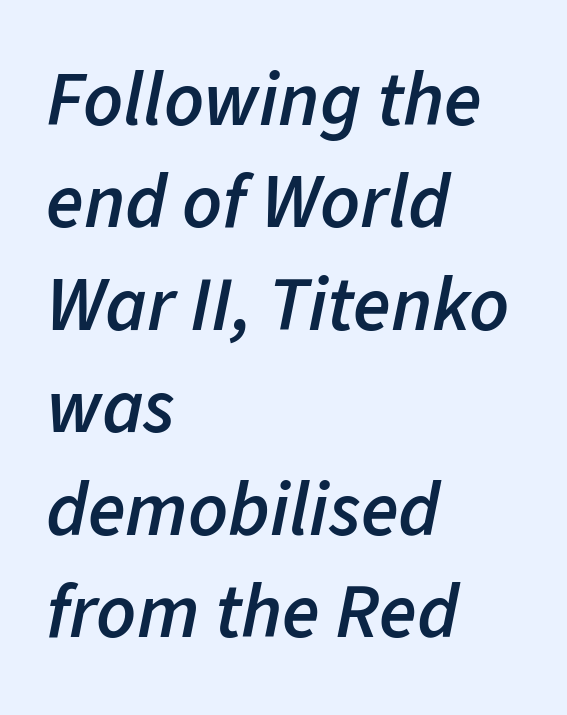
This is oblique type, the kind used for emphasis or titles. The area under the type is left untouched. All the whitespace from short lines collects on the right. The rendering keeps characters at their native spacing. You could not count columns in this text — the font is proportionally spaced.
